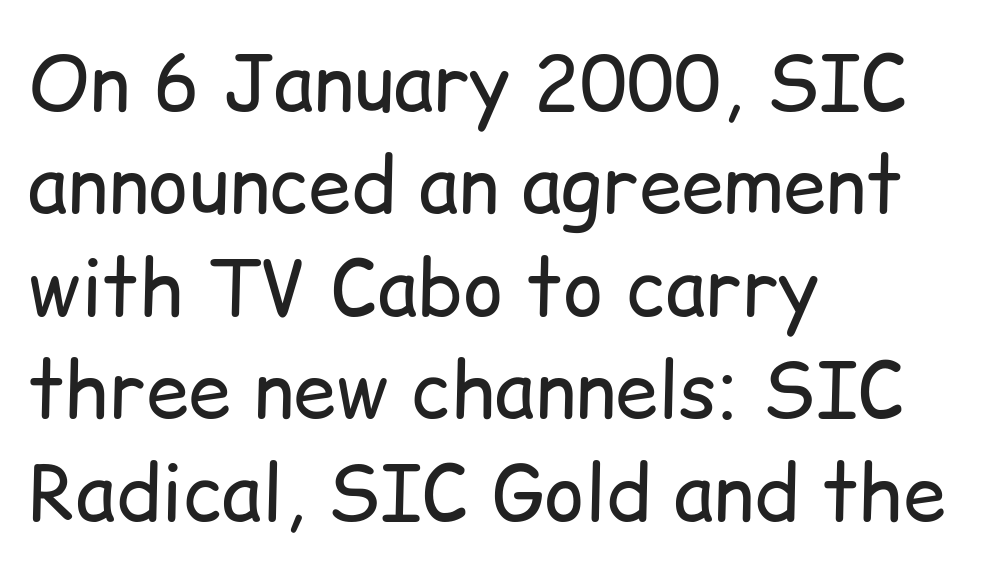
Q: Is the text bold? A: No.
Q: Is the text italic (slanted)? A: No, it is upright.
Q: Is the typeface a serif or a sans-serif typeface? A: Sans-serif.
Q: Is the text underlined? A: No.
Q: How is the paragraph aligned? A: Left-aligned.
Q: Is the spacing between letters normal or unusually wide? A: Normal.
Q: Is the spacing between lines tight, normal or loose? A: Normal.
Q: Width (condensed, normal, or wide)? A: Normal.
Q: Stroke contrast? A: Low.
Q: x-height? A: Medium.
Q: Monospaced? A: No.
